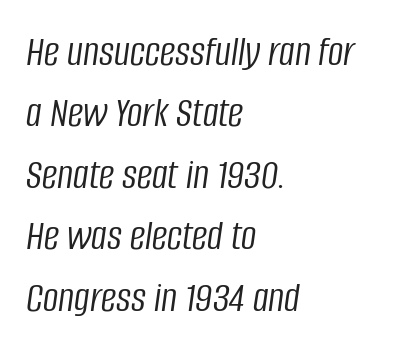
{"italic": "yes", "lean": "right", "slant_degrees": 8, "bold": "no", "weight": "light", "width": "condensed", "stroke_contrast": "low", "x_height": "large", "monospaced": "no", "underline": "no", "align": "left", "line_spacing": "normal", "line_spacing_ratio": 1.43, "letter_spacing": "normal", "letter_spacing_em": 0.0, "glyph_px": 43}
